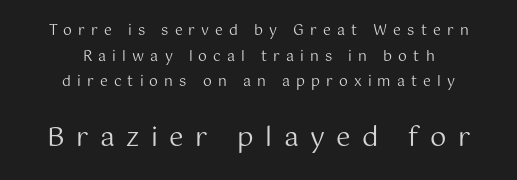
Q: Is the text bold? A: No.
Q: Is the text italic (slanted)? A: No, it is upright.
Q: Is the text underlined? A: No.
Q: How is the paragraph aligned? A: Centered.
Q: Is the spacing between letters normal or unusually wide? A: Unusually wide.
Q: Which block of text is set in a larger size, the first (top) or the second (bottom)? A: The second (bottom) one.
